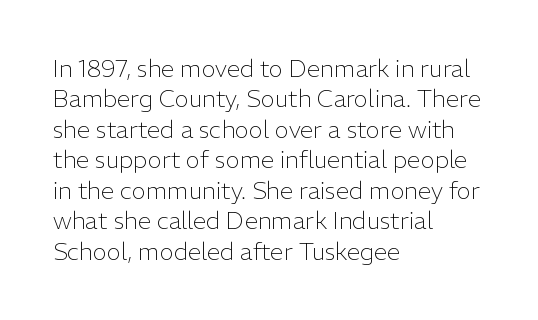
The type sits square on the baseline with zero lean. Only glyphs here, with clear space below each row. This sample is left-justified, so line endings fall wherever the words run out. Nothing unusual about the tracking: characters are spaced as the font intends. No extra ink here — the face is not bold.
